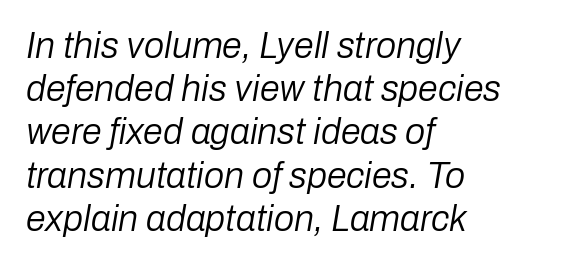
Q: Is the text bold? A: No.
Q: Is the text italic (slanted)? A: Yes, it leans right by about 10 degrees.
Q: Is the text underlined? A: No.
Q: How is the paragraph aligned? A: Left-aligned.
Q: Is the spacing between letters normal or unusually wide? A: Normal.
Q: Width (condensed, normal, or wide)? A: Normal.
Q: Stroke contrast? A: Low.
Q: x-height? A: Medium.
Q: Monospaced? A: No.
